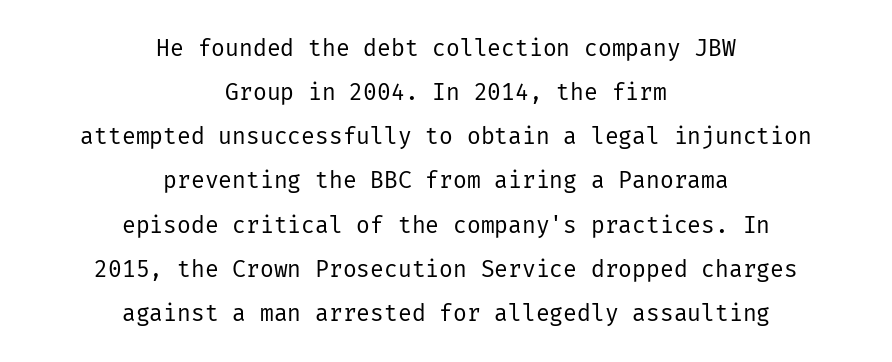
The image shows 23 px text type, upright; set centered, loose line spacing (1.92x), normal letter spacing, not underlined.
